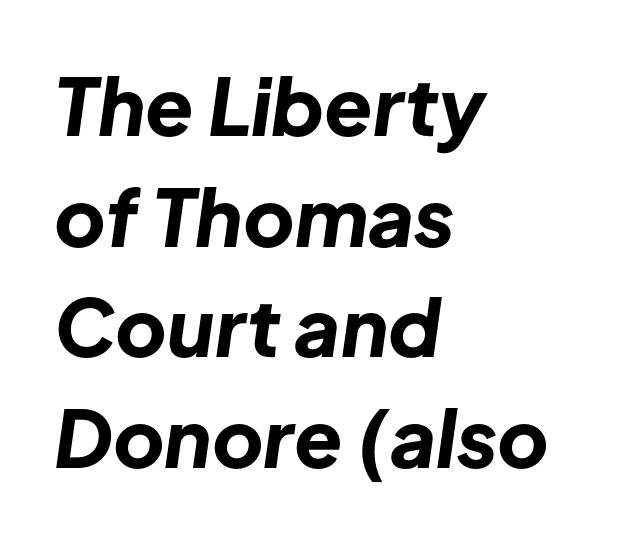
The image shows 79 px bold type, italic (leaning right); set left-aligned, normal line spacing (1.4x), normal letter spacing, not underlined; low stroke contrast and a medium x-height.
